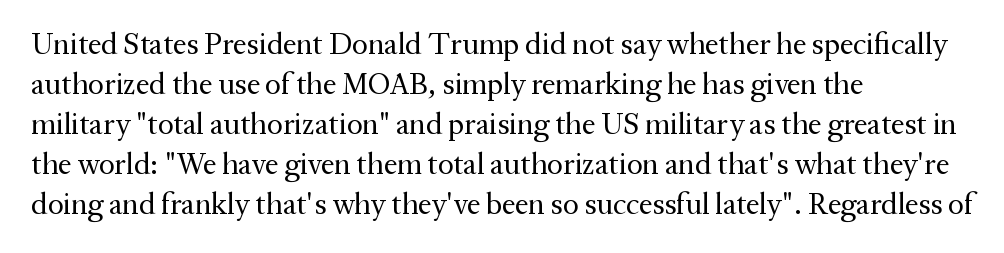
The image shows 30 px regular-weight serif type, upright; set left-aligned, normal line spacing (1.33x), normal letter spacing, not underlined; medium stroke contrast and a medium x-height.
